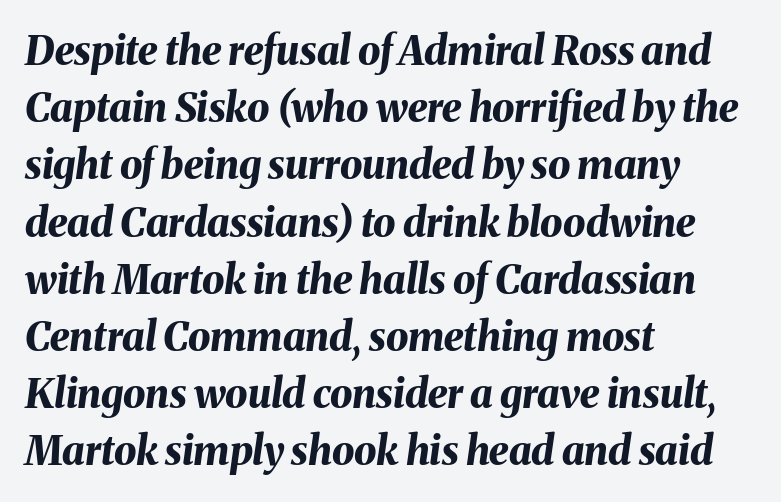
{"italic": "yes", "lean": "right", "slant_degrees": 8, "bold": "yes", "weight": "bold", "width": "normal", "stroke_contrast": "medium", "x_height": "medium", "monospaced": "no", "underline": "no", "align": "left", "line_spacing": "normal", "line_spacing_ratio": 1.43, "letter_spacing": "normal", "letter_spacing_em": 0.0, "glyph_px": 40}
